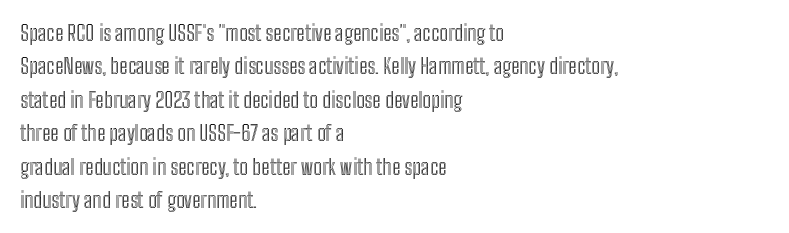
Nobody drew a line under any word here. A student would call this left alignment; a typographer would say flush left, rag right. Rendered with straight, roman letterforms. In terms of leading, this rendering sits right in the middle. Characters follow at the spacing the type designer built in.
